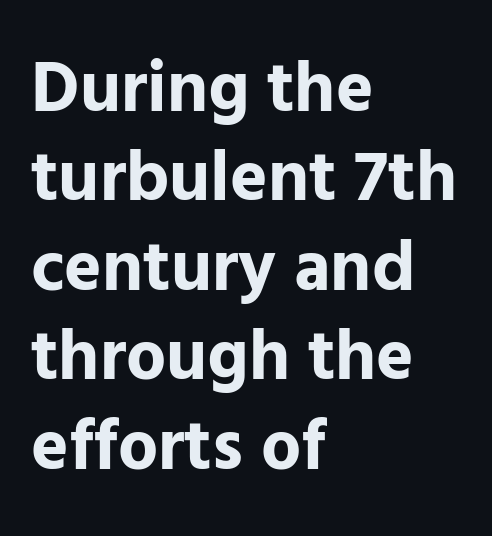
The image shows 71 px bold sans-serif type, upright; set left-aligned, normal line spacing (1.26x), normal letter spacing, not underlined; low stroke contrast and a medium x-height.
